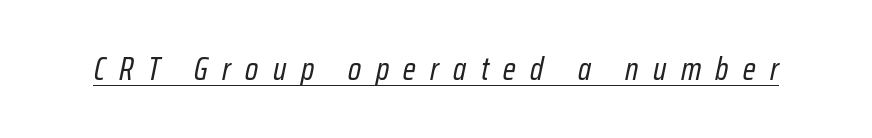
{"italic": "yes", "lean": "right", "slant_degrees": 12, "bold": "no", "weight": "regular", "width": "condensed", "stroke_contrast": "low", "x_height": "medium", "monospaced": "no", "underline": "yes", "letter_spacing": "wide", "letter_spacing_em": 0.45, "glyph_px": 32}
